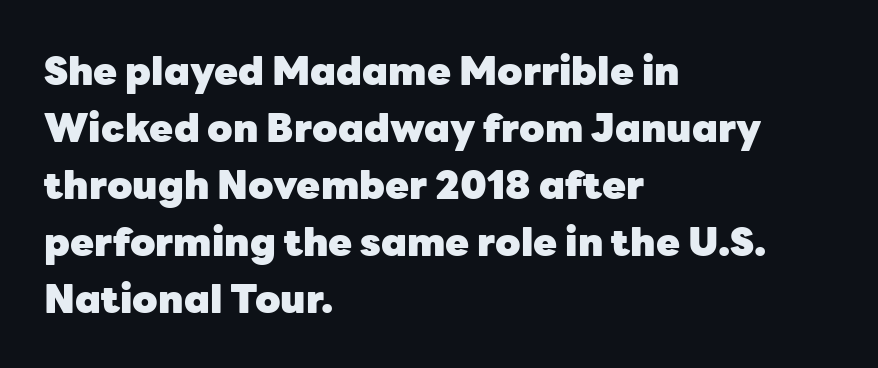
{"serif": "no", "italic": "no", "bold": "yes", "weight": "heavy", "width": "normal", "stroke_contrast": "low", "x_height": "medium", "monospaced": "no", "underline": "no", "align": "left", "line_spacing": "normal", "line_spacing_ratio": 1.46, "letter_spacing": "normal", "letter_spacing_em": 0.0, "glyph_px": 39}
